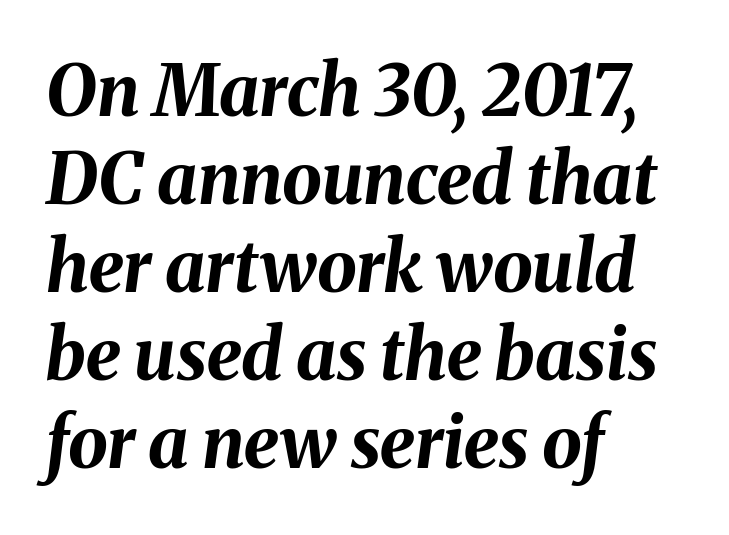
{"italic": "yes", "lean": "right", "slant_degrees": 8, "bold": "yes", "weight": "bold", "width": "normal", "stroke_contrast": "medium", "x_height": "medium", "monospaced": "no", "underline": "no", "align": "left", "line_spacing_ratio": 1.24, "letter_spacing": "normal", "letter_spacing_em": 0.0, "glyph_px": 71}
